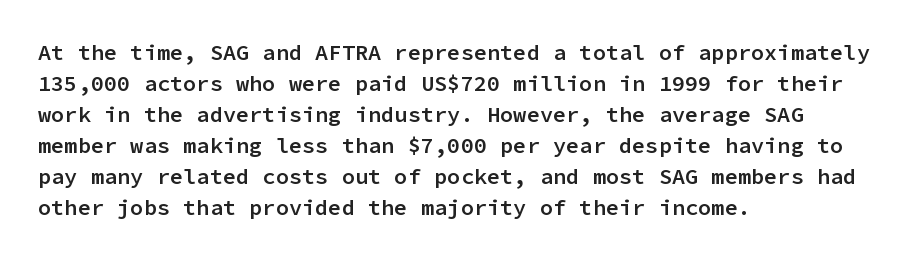
The image shows 22 px text type, upright; set left-aligned, normal line spacing (1.41x), normal letter spacing, not underlined.
